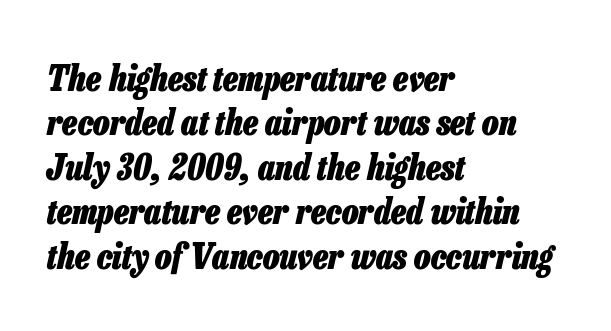
The image shows 35 px heavy, condensed type, italic (leaning right); set left-aligned, normal line spacing (1.27x), normal letter spacing, not underlined; low stroke contrast and a medium x-height.
